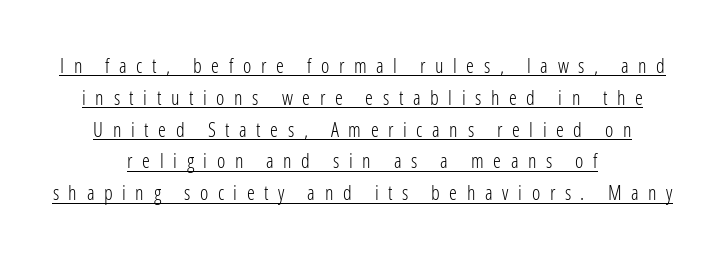
{"italic": "no", "bold": "no", "underline": "yes", "align": "center", "line_spacing": "normal", "line_spacing_ratio": 1.59, "letter_spacing": "wide", "letter_spacing_em": 0.48, "glyph_px": 20}
